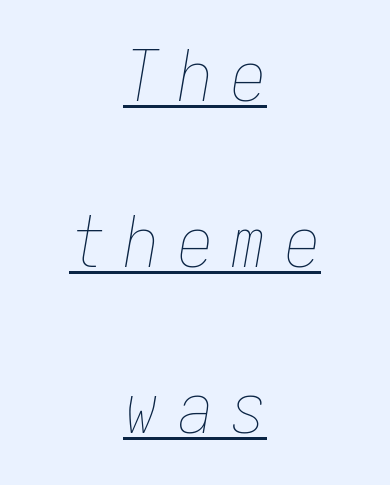
Q: Is the text bold? A: No.
Q: Is the text italic (slanted)? A: Yes, it leans right by about 10 degrees.
Q: Is the text underlined? A: Yes.
Q: How is the paragraph aligned? A: Centered.
Q: Is the spacing between letters normal or unusually wide? A: Unusually wide.
Q: Is the spacing between lines tight, normal or loose? A: Loose.
Q: Width (condensed, normal, or wide)? A: Condensed.
Q: Stroke contrast? A: Low.
Q: x-height? A: Medium.
